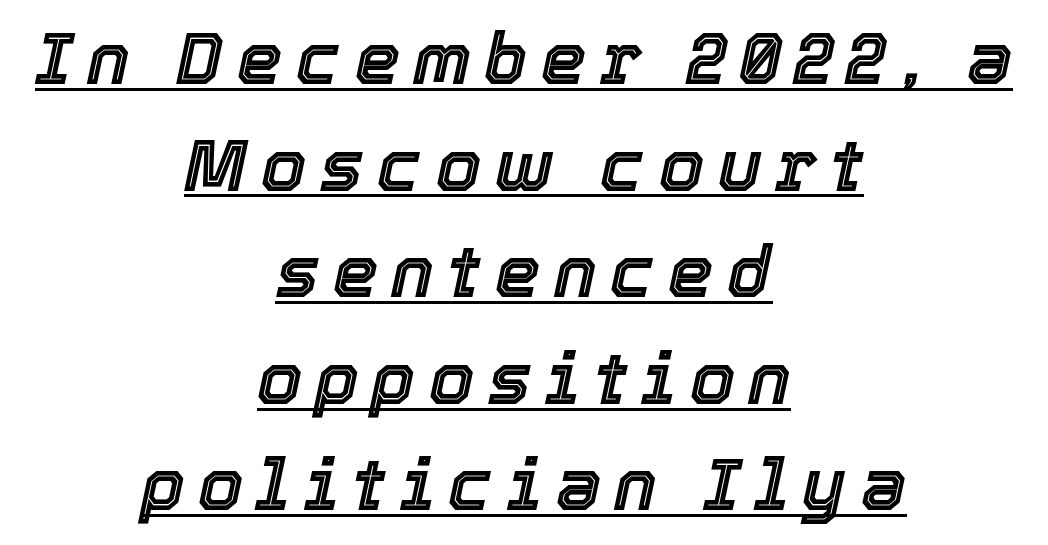
{"italic": "yes", "lean": "right", "slant_degrees": 12, "width": "normal", "x_height": "medium", "monospaced": "no", "underline": "yes", "align": "center", "line_spacing": "normal", "line_spacing_ratio": 1.48, "glyph_px": 72}
